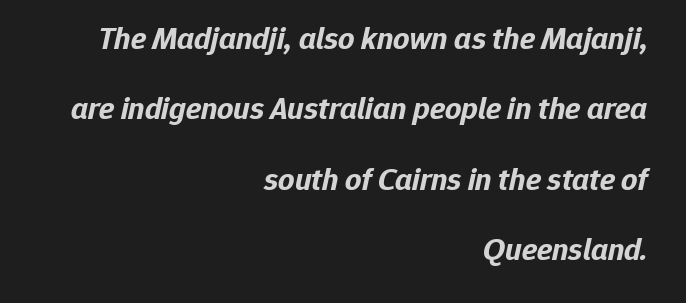
Teacher's note: observe the even right margin — that is flush-right alignment. Beneath every word, the page is bare. The passage shown stacks its lines with a broad gap. This sample has the flowing, uneven cadence of proportional lettering. These lines were composed using italics. Compared with typical body copy, the letter spacing here is the same.
